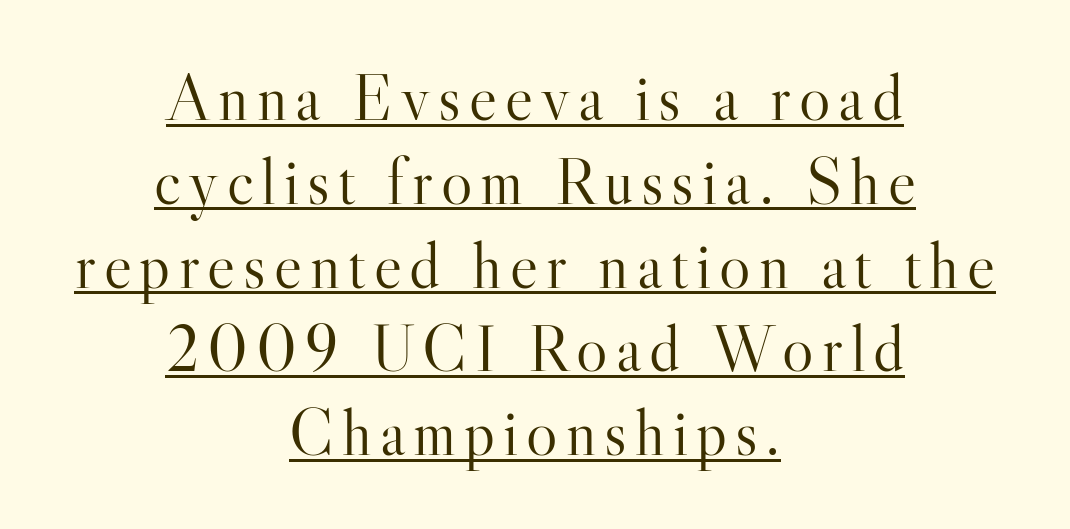
The image shows 66 px light serif type, upright; set centered, normal line spacing (1.27x), underlined; high stroke contrast and a small x-height.
